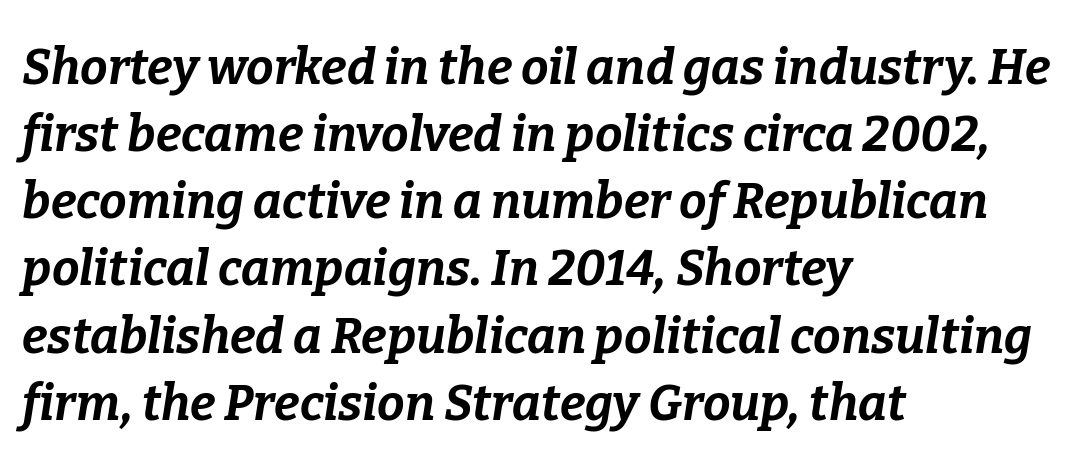
The image shows 49 px bold type, italic (leaning right); set left-aligned, normal line spacing (1.37x), normal letter spacing, not underlined; low stroke contrast and a medium x-height.
